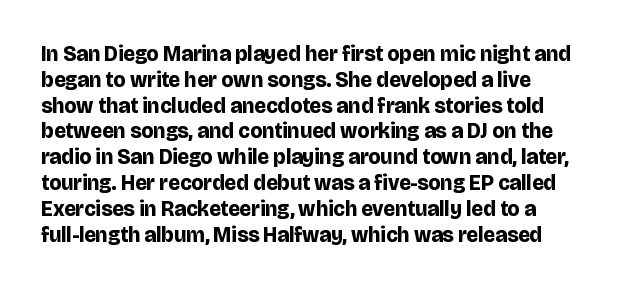
Glance below the letters and you will spot only blank space. The font's upright variant was chosen for this text. Glyph-to-glyph distance matches everyday printed text. The sample has been set heavy, in full bold.
